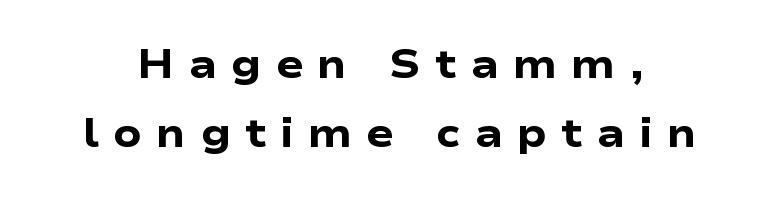
The image shows 41 px heavy, wide sans-serif type, upright; set normal line spacing (1.69x), unusually wide letter spacing (+0.34 em), not underlined; low stroke contrast and a medium x-height.
